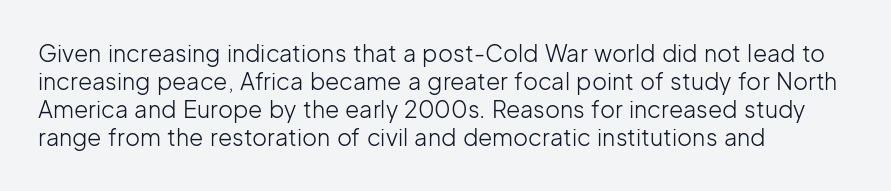
Every stem runs plumb, perpendicular to the baseline. Layout note: lines flush left. Decoration check: the copy has no underline. Short note: letters normally spaced.
